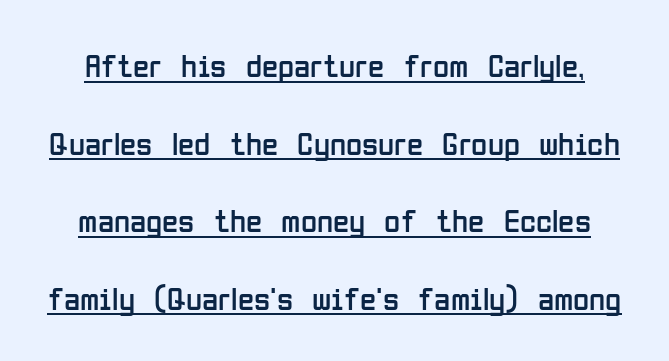
Students, observe the line beneath the letters — that is underlining. The horizontal fit of the characters is conventional and even. The letters carry no serifs — their stems end cleanly without finishing strokes. Caption: face not bold, strokes unweighted. Designer's note — italics off, roman on. Do the characters align in a grid? No, the font is proportional.
